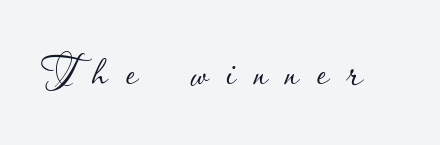
The image shows 57 px thin type; set unusually wide letter spacing (+0.31 em), not underlined; low stroke contrast and a small x-height.
